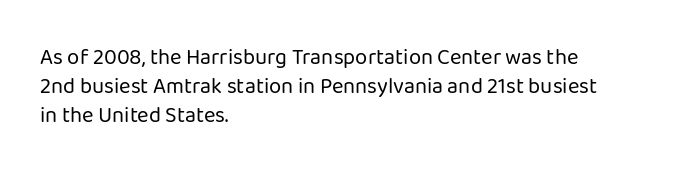
No extra ink here — the face is not bold. The ragged edge is on the right, which tells us the setting is flush left. Decoration check: the copy has no underline. Between one letter and the next there's only the usual sliver of space. No italicization has been applied; the sample stays upright. Successive baselines arrive at the customary interval.
